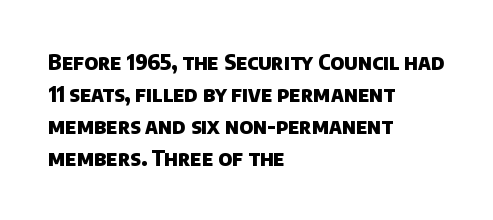
Q: Is the text bold? A: Yes.
Q: Is the text underlined? A: No.
Q: How is the paragraph aligned? A: Left-aligned.
Q: Is the spacing between letters normal or unusually wide? A: Normal.
Q: Is the spacing between lines tight, normal or loose? A: Normal.
